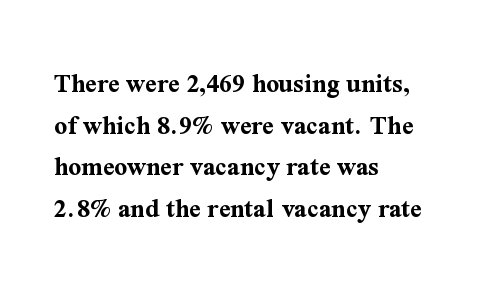
{"serif": "yes", "italic": "no", "bold": "yes", "weight": "bold", "width": "normal", "stroke_contrast": "medium", "x_height": "medium", "monospaced": "no", "underline": "no", "align": "left", "line_spacing": "normal", "line_spacing_ratio": 1.49, "letter_spacing": "normal", "letter_spacing_em": 0.0, "glyph_px": 28}
